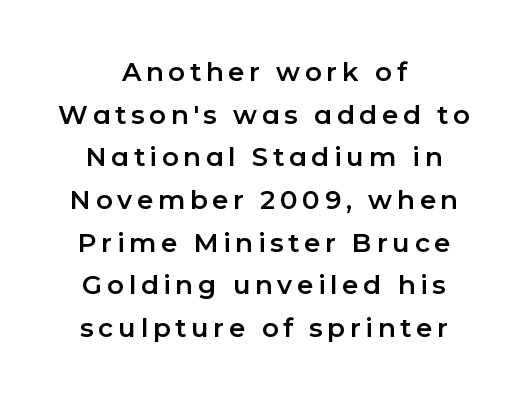
The image shows 26 px text type, upright; set centered, normal line spacing (1.64x), not underlined.
